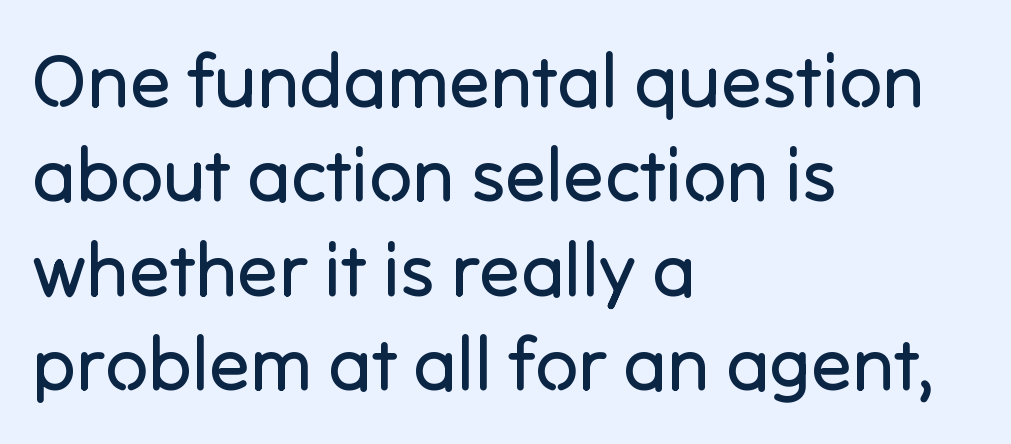
{"serif": "no", "italic": "no", "bold": "no", "weight": "regular", "width": "normal", "stroke_contrast": "low", "x_height": "medium", "monospaced": "no", "underline": "no", "align": "left", "line_spacing": "normal", "line_spacing_ratio": 1.26, "letter_spacing": "normal", "letter_spacing_em": 0.0, "glyph_px": 75}
